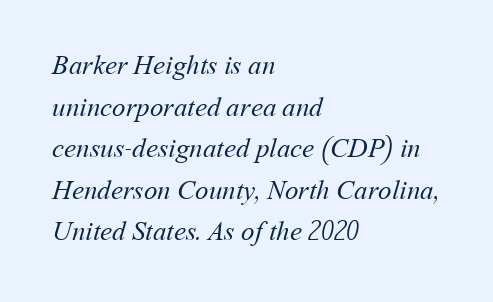
Q: Is the text bold? A: No.
Q: Is the text underlined? A: No.
Q: How is the paragraph aligned? A: Left-aligned.
Q: Is the spacing between letters normal or unusually wide? A: Normal.
Q: Is the spacing between lines tight, normal or loose? A: Normal.
